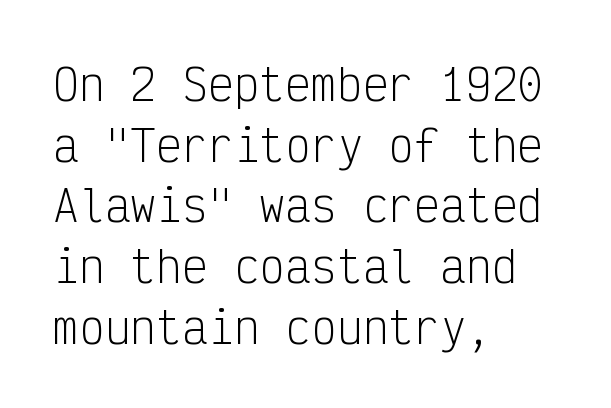
The image shows 43 px light, condensed sans-serif type, upright, monospaced; set left-aligned, normal line spacing (1.41x), normal letter spacing, not underlined; low stroke contrast and a medium x-height.
